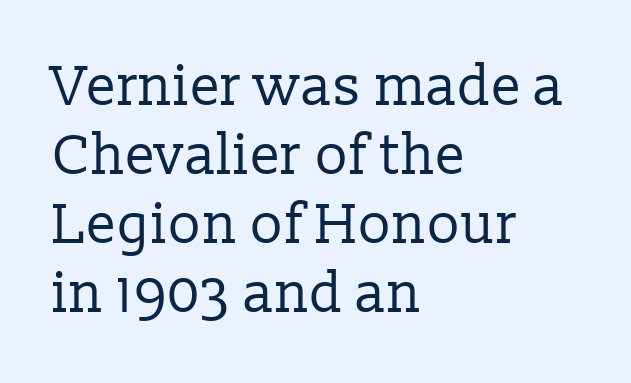
Q: Is the text bold? A: No.
Q: Is the text italic (slanted)? A: No, it is upright.
Q: Is the typeface a serif or a sans-serif typeface? A: Serif.
Q: Is the text underlined? A: No.
Q: How is the paragraph aligned? A: Left-aligned.
Q: Is the spacing between letters normal or unusually wide? A: Normal.
Q: Width (condensed, normal, or wide)? A: Normal.
Q: Stroke contrast? A: Low.
Q: x-height? A: Medium.
Q: Monospaced? A: No.
